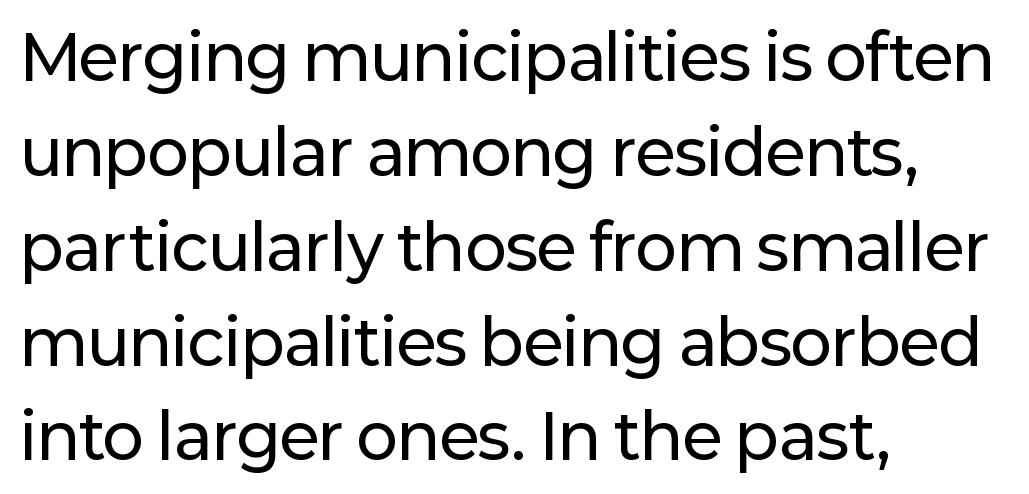
{"serif": "no", "italic": "no", "width": "normal", "stroke_contrast": "low", "x_height": "medium", "monospaced": "no", "underline": "no", "align": "left", "line_spacing": "normal", "line_spacing_ratio": 1.53, "letter_spacing": "normal", "letter_spacing_em": 0.0, "glyph_px": 62}
